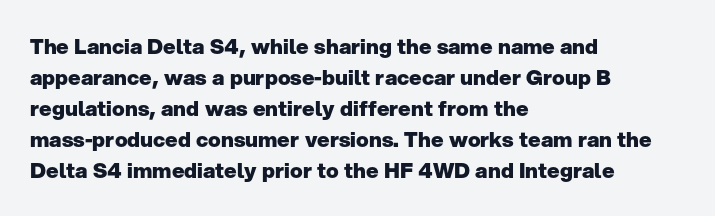
The image shows 21 px bold type, upright; set left-aligned, normal line spacing (1.48x), normal letter spacing, not underlined.
